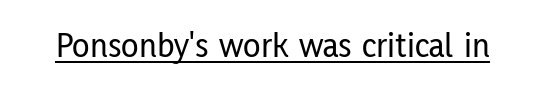
The image shows 36 px condensed sans-serif type, upright; set normal letter spacing, underlined; low stroke contrast and a medium x-height.
